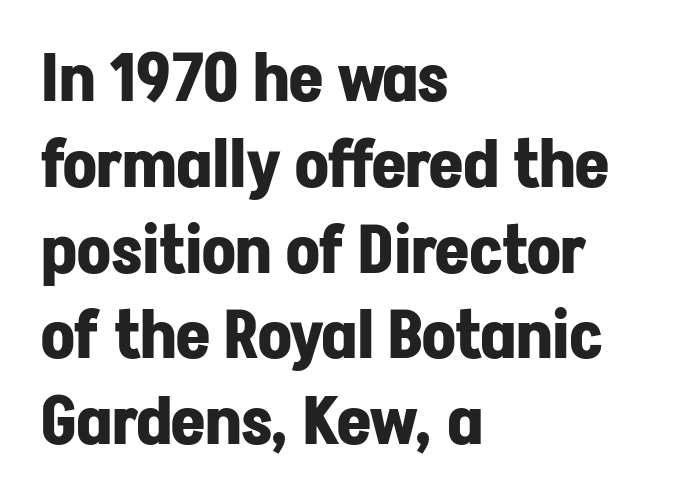
{"serif": "no", "italic": "no", "bold": "yes", "weight": "bold", "width": "normal", "stroke_contrast": "low", "x_height": "medium", "monospaced": "no", "underline": "no", "align": "left", "line_spacing": "normal", "line_spacing_ratio": 1.3, "letter_spacing": "normal", "letter_spacing_em": 0.0, "glyph_px": 66}
